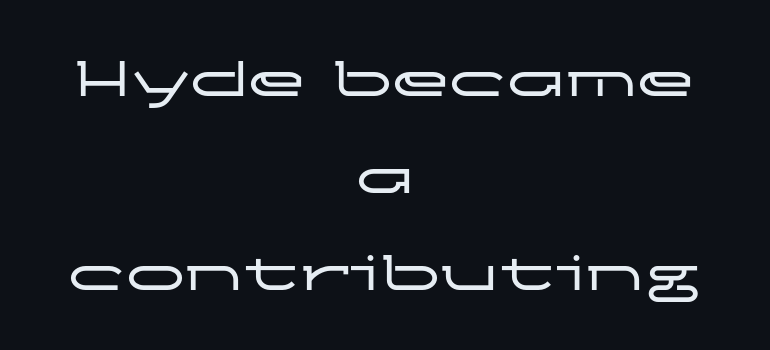
Q: Is the text italic (slanted)? A: No, it is upright.
Q: Is the typeface a serif or a sans-serif typeface? A: Sans-serif.
Q: Is the text underlined? A: No.
Q: How is the paragraph aligned? A: Centered.
Q: Is the spacing between letters normal or unusually wide? A: Normal.
Q: Is the spacing between lines tight, normal or loose? A: Normal.
Q: Width (condensed, normal, or wide)? A: Wide.
Q: Stroke contrast? A: Low.
Q: x-height? A: Medium.
Q: Monospaced? A: No.
